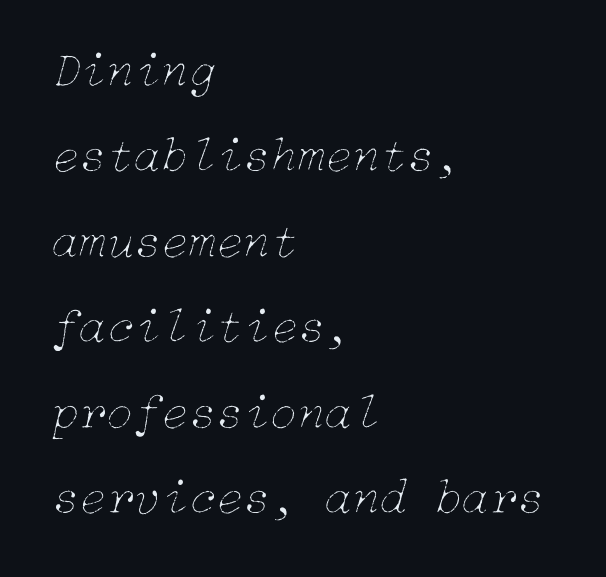
{"italic": "yes", "lean": "right", "slant_degrees": 15, "bold": "no", "weight": "thin", "width": "normal", "stroke_contrast": "low", "x_height": "medium", "underline": "no", "align": "left", "line_spacing_ratio": 1.71, "letter_spacing": "normal", "letter_spacing_em": 0.0, "glyph_px": 50}
